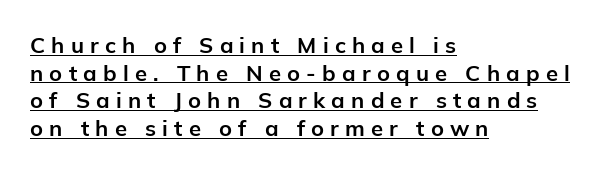
The image shows 22 px bold type, upright; set left-aligned, normal line spacing (1.26x), unusually wide letter spacing (+0.28 em), underlined.
